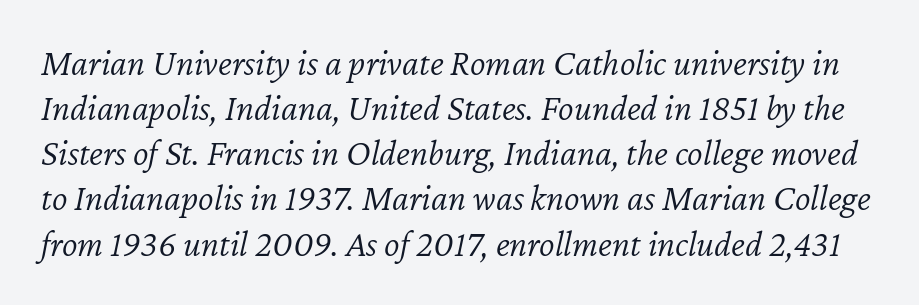
Tall strokes in this sample are angled rather than plumb. The specimen omits any rule beneath the text block's lines. Ink coverage per letter is moderate at most. Spacing between characters is what you'd get straight out of the box.
